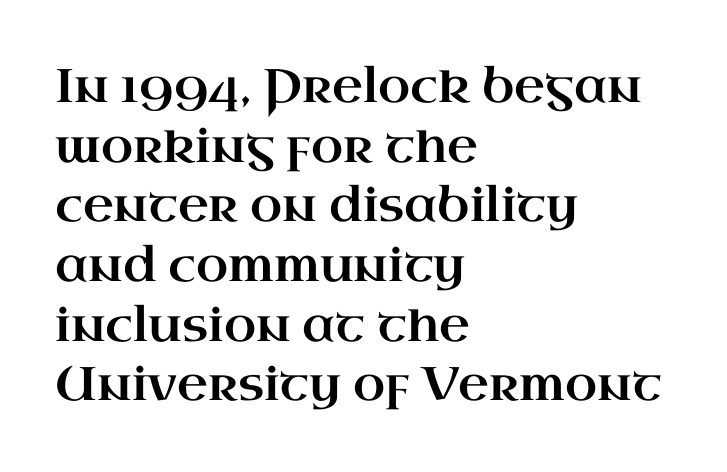
{"serif": "yes", "italic": "no", "width": "wide", "stroke_contrast": "high", "x_height": "small", "monospaced": "no", "underline": "no", "align": "left", "line_spacing": "normal", "line_spacing_ratio": 1.27, "letter_spacing": "normal", "letter_spacing_em": 0.0, "glyph_px": 47}
